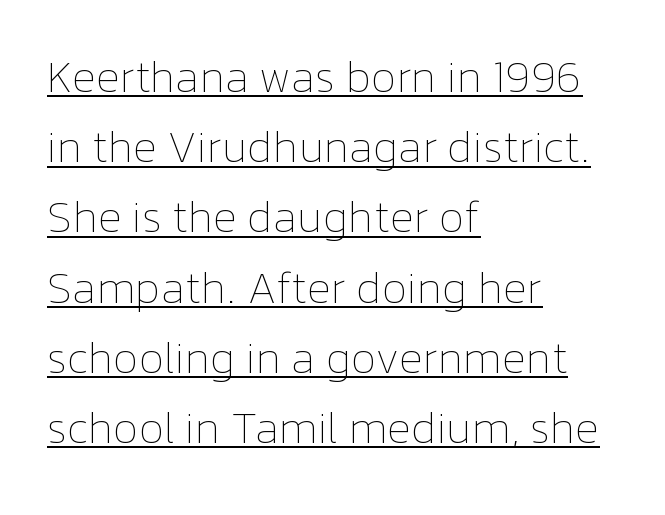
The image shows 45 px thin type, upright; set left-aligned, normal line spacing (1.56x), normal letter spacing, underlined; low stroke contrast and a medium x-height.
